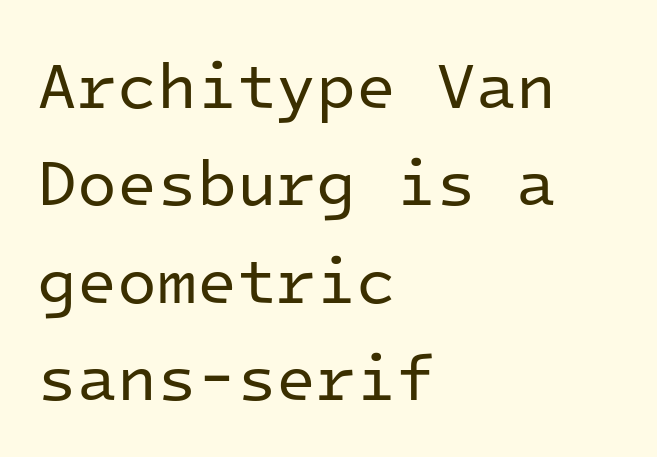
Stroke mass is kept to a normal reading level or below. It's the straight-up-and-down kind of type. What's the leading like? Ordinary, nothing unusual. The passage shown is typed in a monospace face where columns stay perfectly aligned. Descenders hang freely into open space. The text block is weighted toward the left margin, trailing off unevenly rightward.
